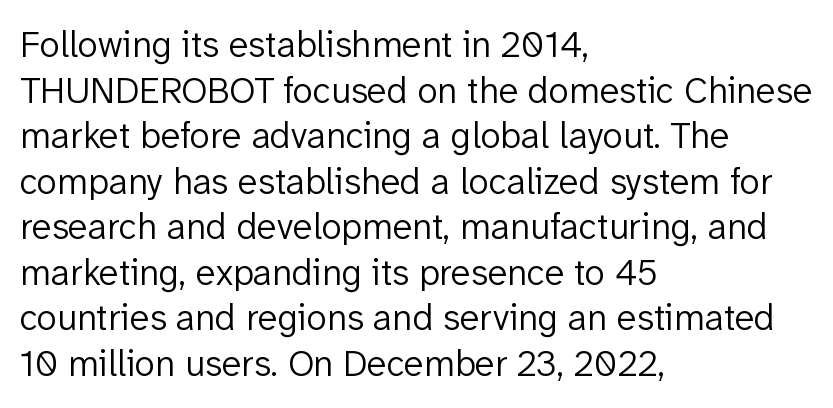
The image shows 37 px light sans-serif type, upright; set left-aligned, line spacing 1.23x, normal letter spacing, not underlined; low stroke contrast and a medium x-height.
